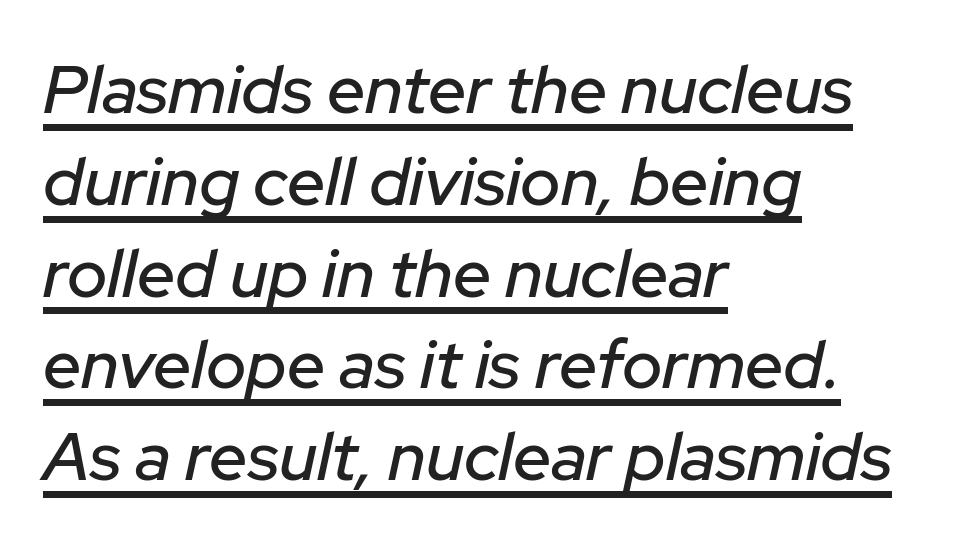
A rule runs beneath these lines of type. Short and long lines alike share a common starting point at left. Observe the ordinary spacing: letters are neighbours, not strangers. Regular leading.
